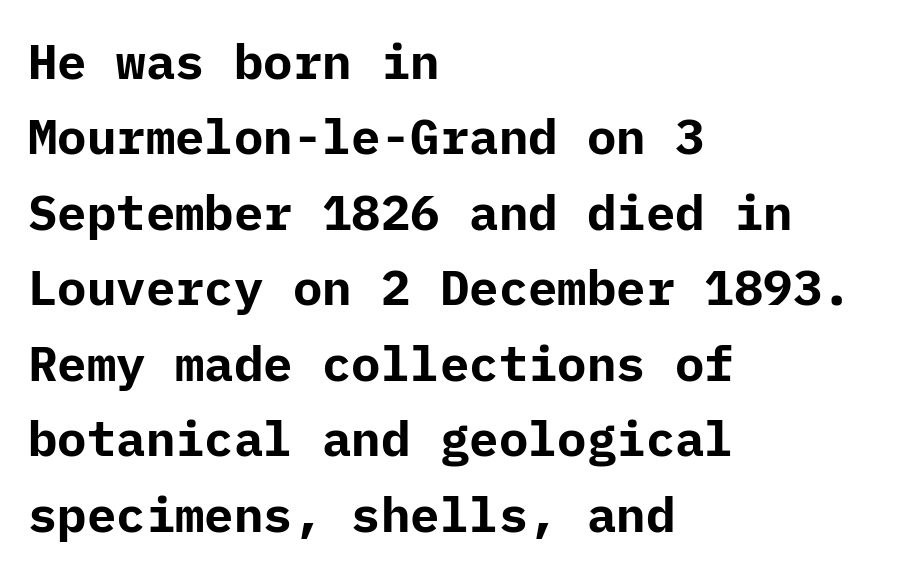
{"serif": "no", "italic": "no", "bold": "yes", "weight": "bold", "width": "normal", "stroke_contrast": "low", "x_height": "medium", "underline": "no", "align": "left", "line_spacing": "normal", "line_spacing_ratio": 1.54, "letter_spacing": "normal", "letter_spacing_em": 0.0, "glyph_px": 49}
